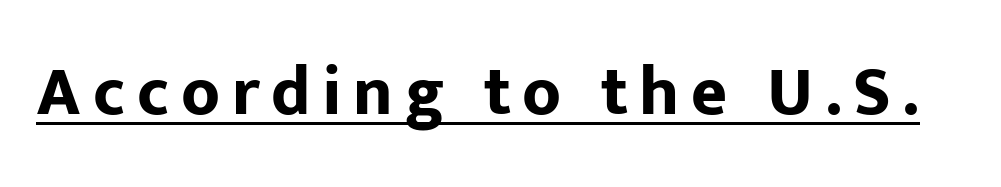
Q: Is the text bold? A: Yes.
Q: Is the text italic (slanted)? A: No, it is upright.
Q: Is the typeface a serif or a sans-serif typeface? A: Sans-serif.
Q: Is the text underlined? A: Yes.
Q: Width (condensed, normal, or wide)? A: Normal.
Q: Stroke contrast? A: Low.
Q: x-height? A: Medium.
Q: Monospaced? A: No.
